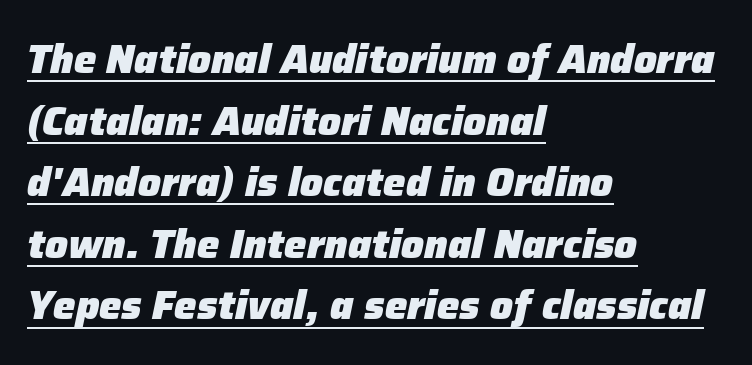
The image shows 40 px heavy type, italic (leaning right); set left-aligned, normal line spacing (1.54x), normal letter spacing, underlined; low stroke contrast and a medium x-height.
